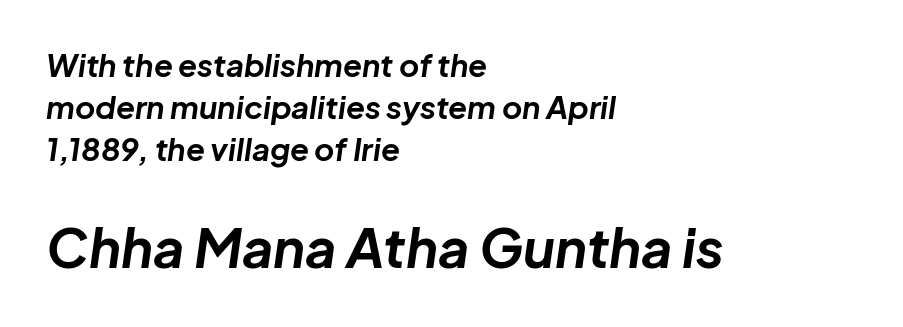
The string is rendered with underlining switched off. Leading: standard. Spacing verdict: proportional, widths tailored to each character. I'd describe the lettering as bold — thick and assertive. Reading top to bottom, the characters get bigger at the block break.
